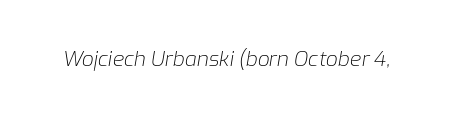
Q: Is the text bold? A: No.
Q: Is the text italic (slanted)? A: Yes, it leans right by about 9 degrees.
Q: Is the text underlined? A: No.
Q: Is the spacing between letters normal or unusually wide? A: Normal.
